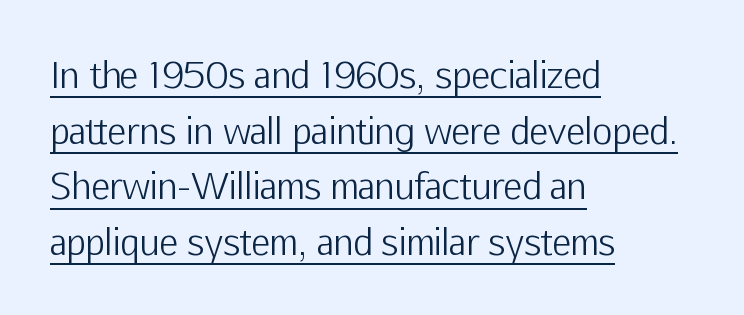
The image shows 35 px light sans-serif type, upright; set left-aligned, normal line spacing (1.59x), normal letter spacing, underlined; low stroke contrast and a medium x-height.
